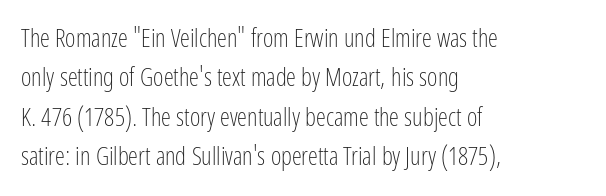
This block has exactly the height ordinary leading produces. Heft: none added — not bold. The face used here is rendered with its standard letterfit. Horizontally, the lines are justified to the leading edge only.
